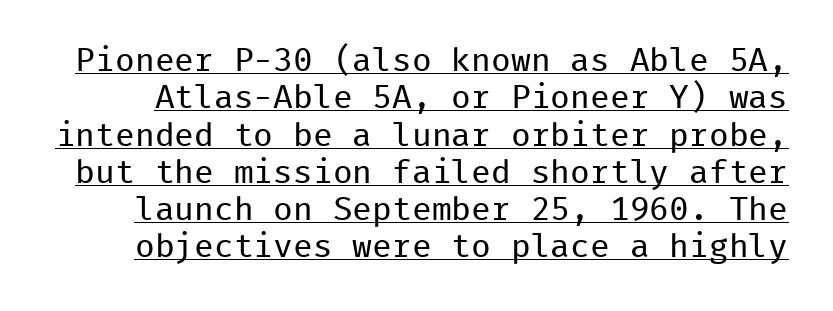
Q: Is the text bold? A: No.
Q: Is the text italic (slanted)? A: No, it is upright.
Q: Is the typeface a serif or a sans-serif typeface? A: Sans-serif.
Q: Is the text underlined? A: Yes.
Q: Is the spacing between letters normal or unusually wide? A: Normal.
Q: Is the spacing between lines tight, normal or loose? A: Tight.
Q: Width (condensed, normal, or wide)? A: Normal.
Q: Stroke contrast? A: Low.
Q: x-height? A: Medium.
Q: Monospaced? A: Yes.
